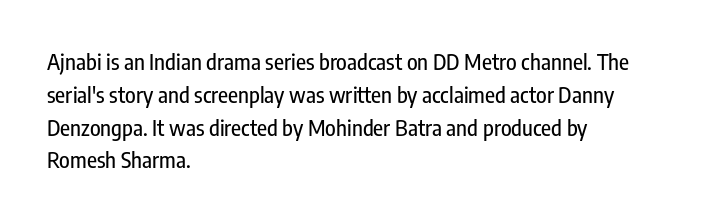
Q: Is the text italic (slanted)? A: No, it is upright.
Q: Is the text underlined? A: No.
Q: How is the paragraph aligned? A: Left-aligned.
Q: Is the spacing between letters normal or unusually wide? A: Normal.
Q: Is the spacing between lines tight, normal or loose? A: Normal.
